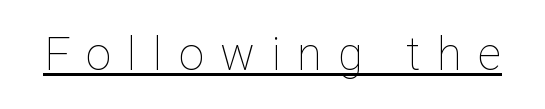
The image shows 46 px thin type, upright; set unusually wide letter spacing (+0.35 em), underlined; low stroke contrast and a medium x-height.
